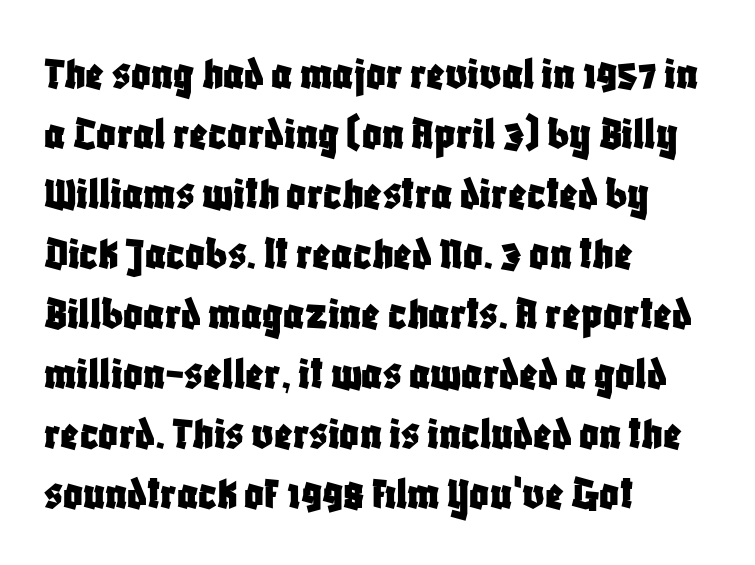
{"serif": "no", "italic": "no", "width": "condensed", "stroke_contrast": "low", "x_height": "large", "monospaced": "no", "underline": "no", "align": "left", "line_spacing": "normal", "line_spacing_ratio": 1.25, "letter_spacing": "normal", "letter_spacing_em": 0.0, "glyph_px": 48}
